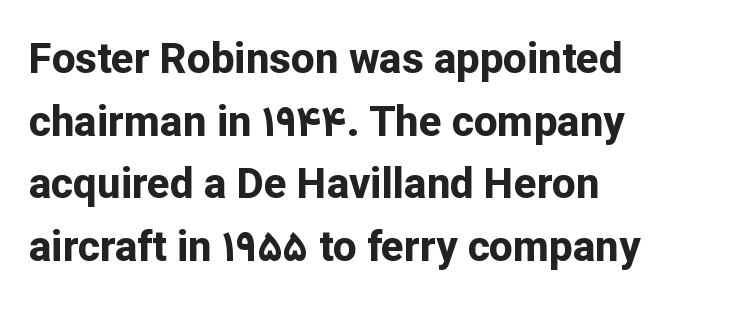
The lines in this sample share a left origin and differ only in where they stop. Check the space under the baseline: it is left empty. Is the letter spacing exaggerated? No — it looks like the ordinary default. The characters display no serif detailing; their extremities are plain. The block of text has a typical density, with ordinary space between rows.
